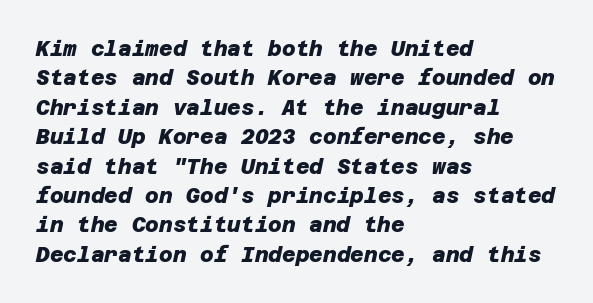
Q: Is the text bold? A: Yes.
Q: Is the text underlined? A: No.
Q: How is the paragraph aligned? A: Left-aligned.
Q: Is the spacing between letters normal or unusually wide? A: Normal.
Q: Is the spacing between lines tight, normal or loose? A: Normal.
